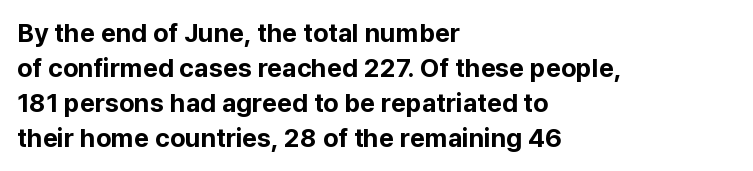
The baseline area is clear. The lines in this sample share a left origin and differ only in where they stop. The type is set solid horizontally, with unmodified tracking. Compared with typical paragraphs, the rows here are spaced about the same. Thick stems and heavy bowls — unmistakably bold. Ascenders rise straight up at ninety degrees.
